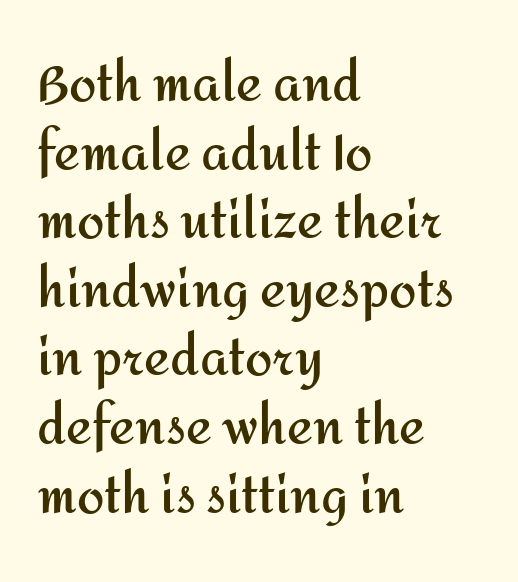
Q: Is the text bold? A: Yes.
Q: Is the text italic (slanted)? A: No, it is upright.
Q: Is the typeface a serif or a sans-serif typeface? A: Sans-serif.
Q: Is the text underlined? A: No.
Q: How is the paragraph aligned? A: Left-aligned.
Q: Is the spacing between letters normal or unusually wide? A: Normal.
Q: Is the spacing between lines tight, normal or loose? A: Normal.
Q: Width (condensed, normal, or wide)? A: Normal.
Q: Stroke contrast? A: Medium.
Q: x-height? A: Medium.
Q: Monospaced? A: No.
